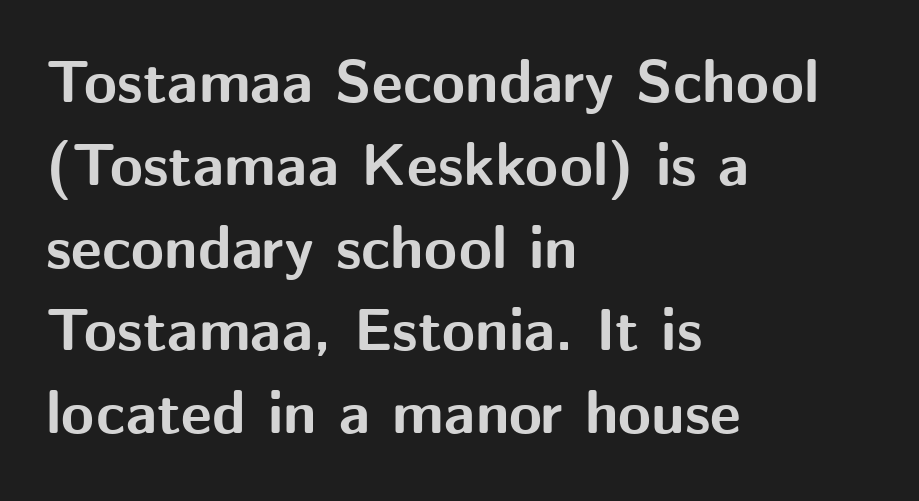
Type without underlining. Alignment: flush left. Leading: standard. This sample has the flowing, uneven cadence of proportional lettering.
